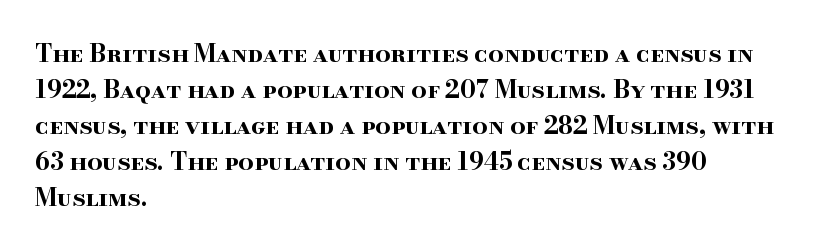
These lines are set flush left with a ragged right edge. Upright lettering throughout. Compared with typical body copy, the letter spacing here is the same. The line-height multiplier appears to be the usual default.
